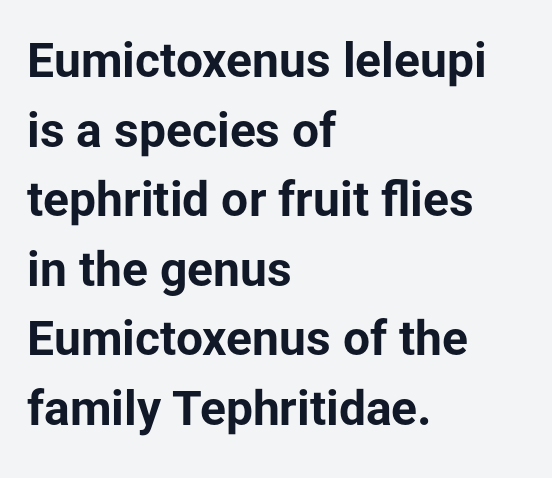
{"serif": "no", "italic": "no", "bold": "yes", "weight": "bold", "width": "normal", "stroke_contrast": "low", "x_height": "medium", "monospaced": "no", "underline": "no", "align": "left", "line_spacing": "normal", "line_spacing_ratio": 1.45, "letter_spacing": "normal", "letter_spacing_em": 0.0, "glyph_px": 48}
